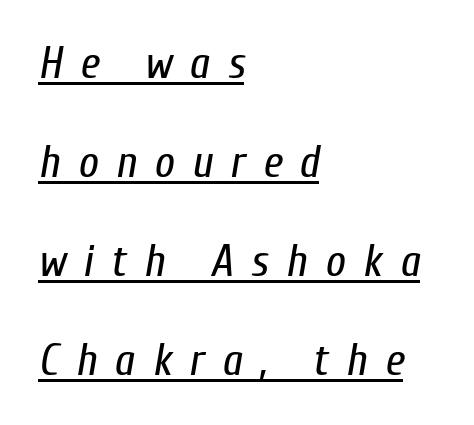
{"italic": "yes", "lean": "right", "slant_degrees": 10, "bold": "no", "weight": "regular", "width": "condensed", "stroke_contrast": "low", "x_height": "medium", "monospaced": "no", "underline": "yes", "align": "left", "line_spacing": "loose", "line_spacing_ratio": 2.25, "letter_spacing": "wide", "letter_spacing_em": 0.4, "glyph_px": 44}
